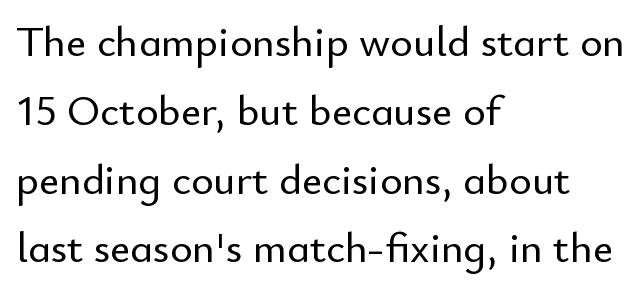
The image shows 43 px sans-serif type, upright; set left-aligned, normal line spacing (1.6x), normal letter spacing, not underlined; low stroke contrast and a small x-height.
